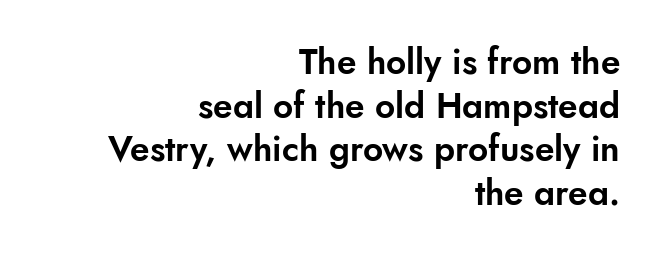
{"serif": "no", "italic": "no", "width": "normal", "stroke_contrast": "low", "x_height": "small", "monospaced": "no", "underline": "no", "align": "right", "line_spacing": "normal", "line_spacing_ratio": 1.25, "letter_spacing": "normal", "letter_spacing_em": 0.0, "glyph_px": 35}
